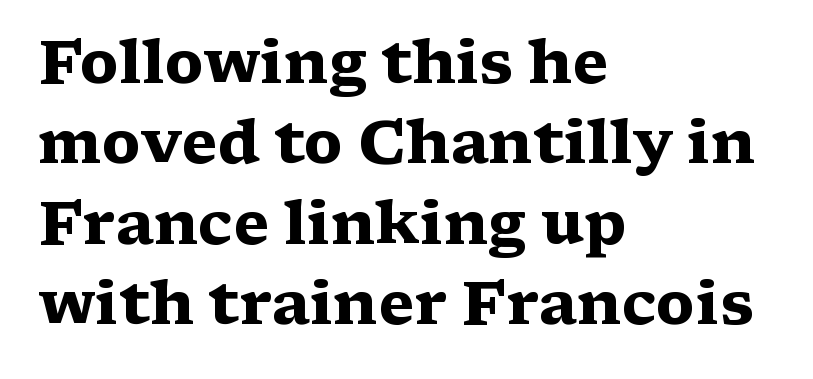
The image shows 60 px heavy, wide serif type, upright; set left-aligned, normal line spacing (1.34x), normal letter spacing, not underlined; medium stroke contrast and a medium x-height.
